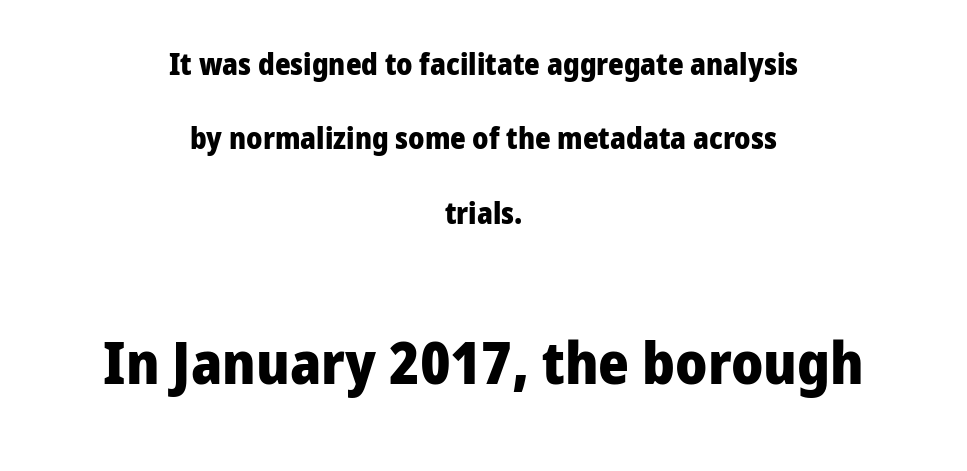
{"serif": "no", "italic": "no", "bold": "yes", "weight": "heavy", "width": "normal", "stroke_contrast": "low", "x_height": "medium", "monospaced": "no", "underline": "no", "align": "center", "line_spacing": "loose", "line_spacing_ratio": 2.48, "letter_spacing": "normal", "letter_spacing_em": 0.0, "larger_block": "second", "size_ratio": 1.97, "glyph_px": 59}
